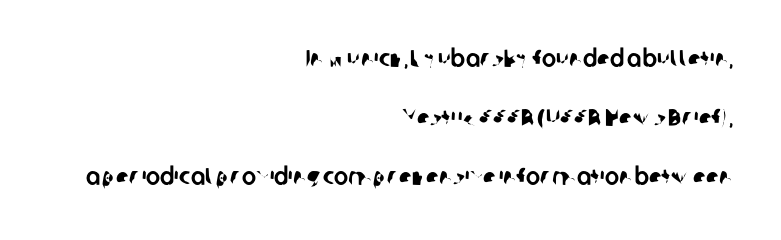
The image shows 24 px text type; set right-aligned, loose line spacing (2.46x), normal letter spacing, not underlined.
